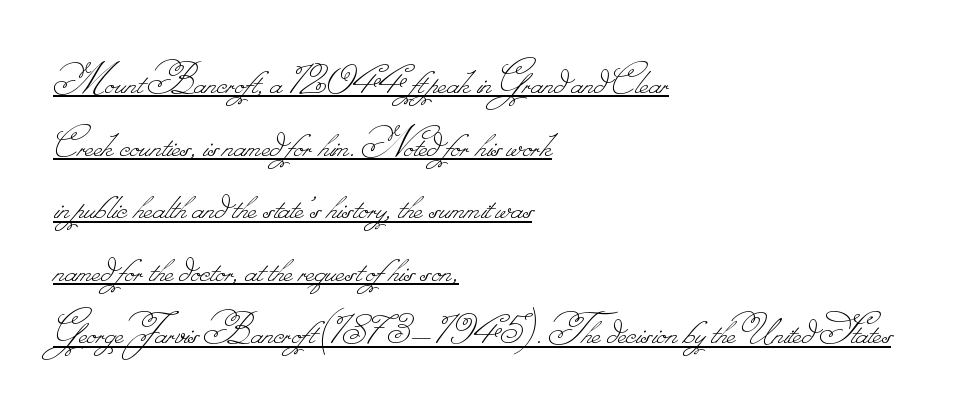
{"bold": "no", "weight": "thin", "width": "normal", "stroke_contrast": "low", "monospaced": "no", "underline": "yes", "align": "left", "line_spacing": "normal", "line_spacing_ratio": 1.36, "letter_spacing": "normal", "letter_spacing_em": 0.0, "glyph_px": 46}
